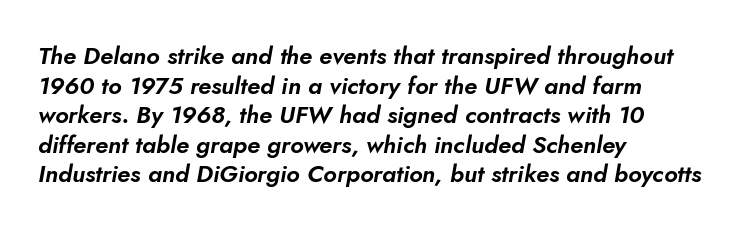
{"italic": "yes", "lean": "right", "slant_degrees": 10, "underline": "no", "align": "left", "line_spacing_ratio": 1.23, "letter_spacing": "normal", "letter_spacing_em": 0.0, "glyph_px": 24}
